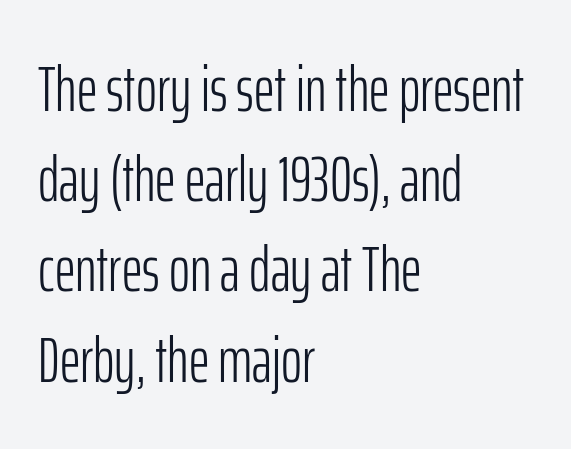
{"serif": "no", "italic": "no", "bold": "no", "weight": "light", "width": "condensed", "stroke_contrast": "low", "x_height": "medium", "monospaced": "no", "underline": "no", "align": "left", "line_spacing": "normal", "line_spacing_ratio": 1.41, "letter_spacing": "normal", "letter_spacing_em": 0.0, "glyph_px": 64}
